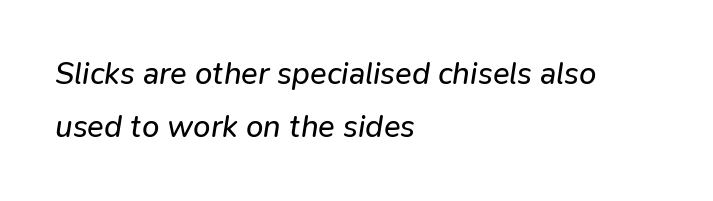
Q: Is the text bold? A: No.
Q: Is the text italic (slanted)? A: Yes, it leans right by about 9 degrees.
Q: Is the text underlined? A: No.
Q: How is the paragraph aligned? A: Left-aligned.
Q: Is the spacing between letters normal or unusually wide? A: Normal.
Q: Width (condensed, normal, or wide)? A: Normal.
Q: Stroke contrast? A: Low.
Q: x-height? A: Medium.
Q: Monospaced? A: No.
